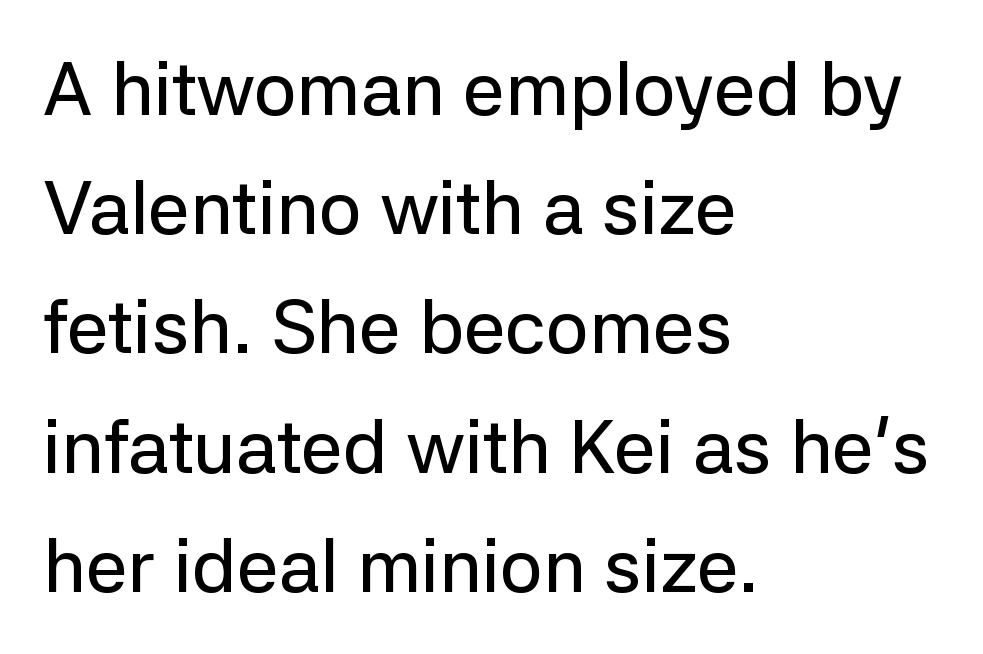
The image shows 75 px sans-serif type, upright; set left-aligned, normal line spacing (1.59x), normal letter spacing, not underlined; low stroke contrast and a medium x-height.
